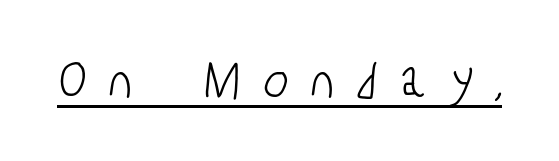
The image shows 58 px condensed sans-serif type; set unusually wide letter spacing (+0.42 em), underlined; low stroke contrast and a medium x-height.
